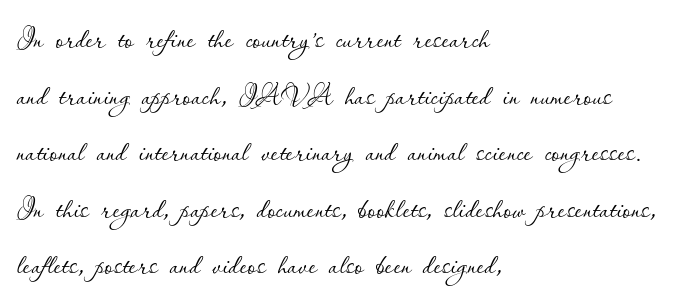
Tracking value appears to be zero — textbook default spacing. Honestly, there is no underline to notice here at all. No heavy texture on the line: the type isn't bold. The block of text has a typical density, with ordinary space between rows.
